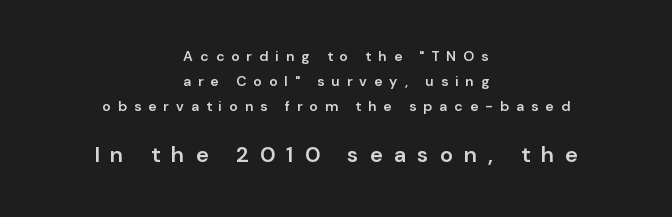
Q: Is the text bold? A: Semi-bold.
Q: Is the text italic (slanted)? A: No, it is upright.
Q: Is the text underlined? A: No.
Q: How is the paragraph aligned? A: Centered.
Q: Is the spacing between letters normal or unusually wide? A: Unusually wide.
Q: Which block of text is set in a larger size, the first (top) or the second (bottom)? A: The second (bottom) one.
